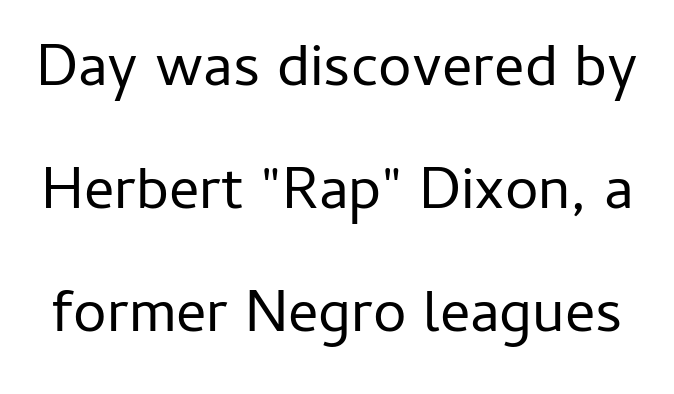
The image shows 60 px regular-weight sans-serif type, upright; set loose line spacing (2.05x), normal letter spacing, not underlined; low stroke contrast and a medium x-height.
